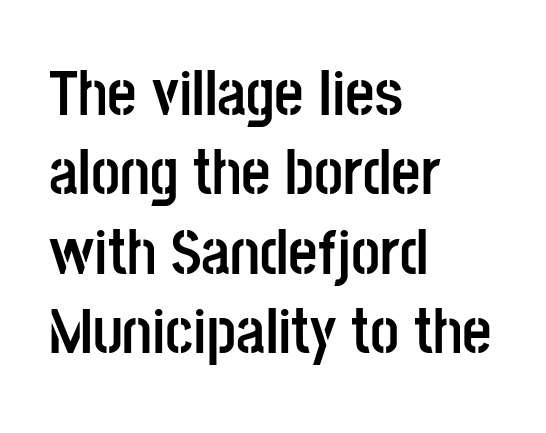
The typesetter chose a ragged-right arrangement here. This sample has the flowing, uneven cadence of proportional lettering. Type without underlining. A roman cut, with each character standing at attention. Weight: bold. The type family on display is of the sans-serif kind.
